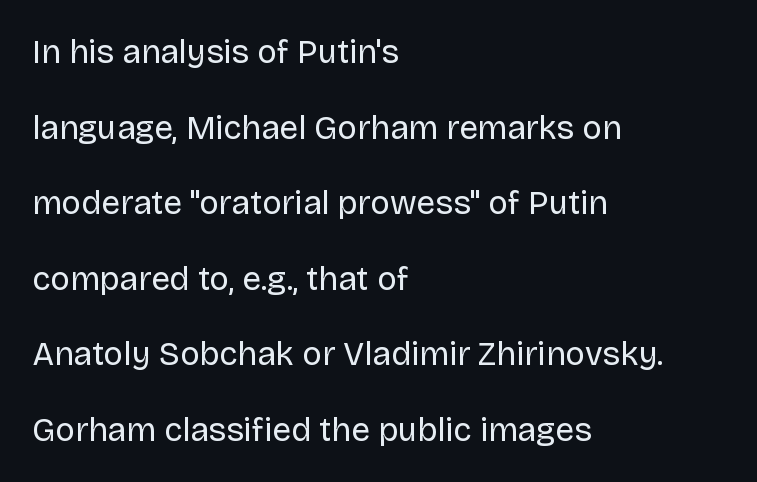
{"serif": "no", "italic": "no", "bold": "no", "weight": "regular", "width": "normal", "stroke_contrast": "low", "x_height": "large", "monospaced": "no", "underline": "no", "align": "left", "line_spacing": "loose", "line_spacing_ratio": 2.29, "letter_spacing": "normal", "letter_spacing_em": 0.0, "glyph_px": 33}
